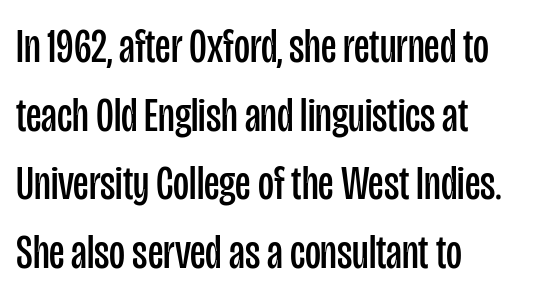
{"serif": "no", "italic": "no", "bold": "no", "weight": "regular", "width": "condensed", "stroke_contrast": "low", "x_height": "large", "monospaced": "no", "underline": "no", "align": "left", "line_spacing": "normal", "line_spacing_ratio": 1.4, "letter_spacing": "normal", "letter_spacing_em": 0.0, "glyph_px": 49}
